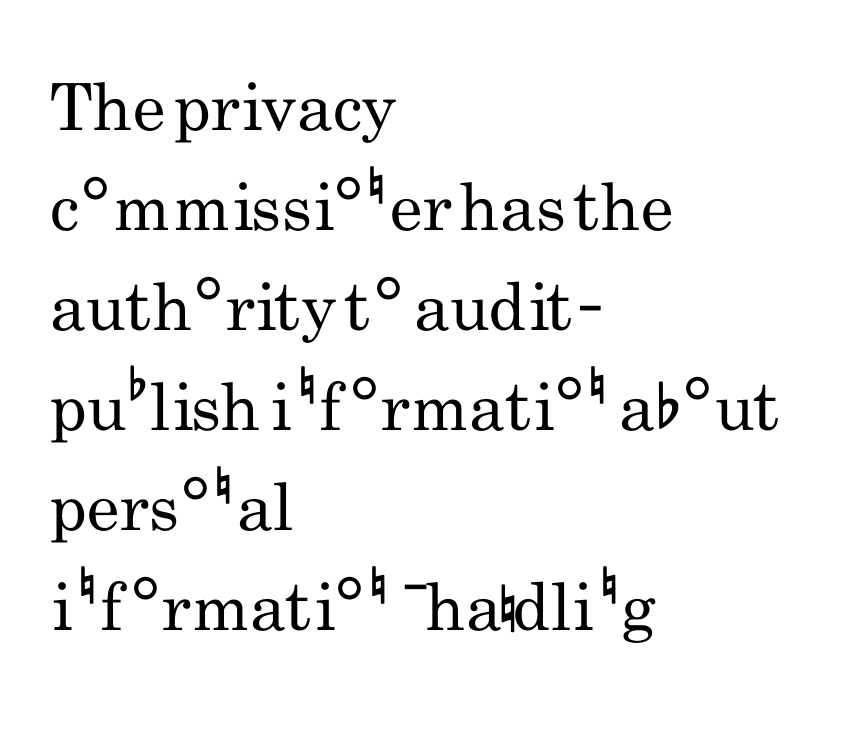
The image shows 65 px regular-weight, condensed sans-serif type, upright; set left-aligned, normal line spacing (1.54x), normal letter spacing, not underlined; low stroke contrast and a small x-height.
